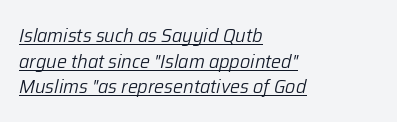
{"italic": "yes", "lean": "right", "slant_degrees": 12, "bold": "no", "underline": "yes", "align": "left", "line_spacing": "normal", "line_spacing_ratio": 1.28, "letter_spacing": "normal", "letter_spacing_em": 0.0, "glyph_px": 20}
